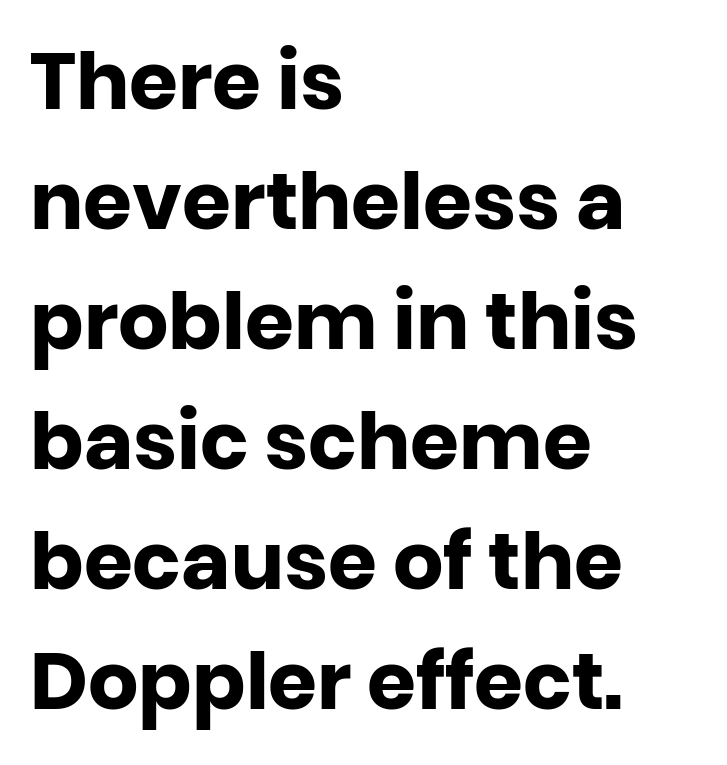
Is this a fixed-width face? No — the glyphs have proportional, varying widths. The passage shown is emphatically bold. Underlining? Definitely not there. Upright lettering throughout. What's the leading like? Ordinary, nothing unusual. The passage shown is typeset with a sans-serif family.
